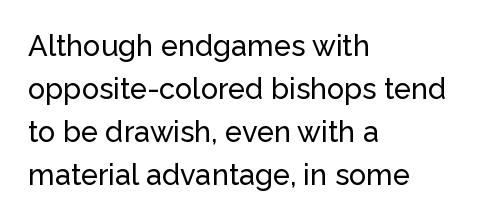
Q: Is the text italic (slanted)? A: No, it is upright.
Q: Is the typeface a serif or a sans-serif typeface? A: Sans-serif.
Q: Is the text underlined? A: No.
Q: How is the paragraph aligned? A: Left-aligned.
Q: Is the spacing between letters normal or unusually wide? A: Normal.
Q: Is the spacing between lines tight, normal or loose? A: Normal.
Q: Width (condensed, normal, or wide)? A: Normal.
Q: Stroke contrast? A: Low.
Q: x-height? A: Medium.
Q: Monospaced? A: No.
